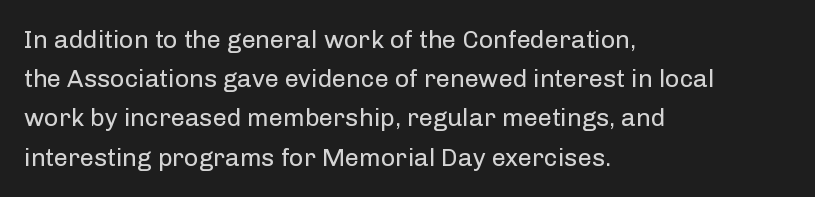
Q: Is the text bold? A: No.
Q: Is the text italic (slanted)? A: No, it is upright.
Q: Is the text underlined? A: No.
Q: How is the paragraph aligned? A: Left-aligned.
Q: Is the spacing between letters normal or unusually wide? A: Normal.
Q: Is the spacing between lines tight, normal or loose? A: Normal.
